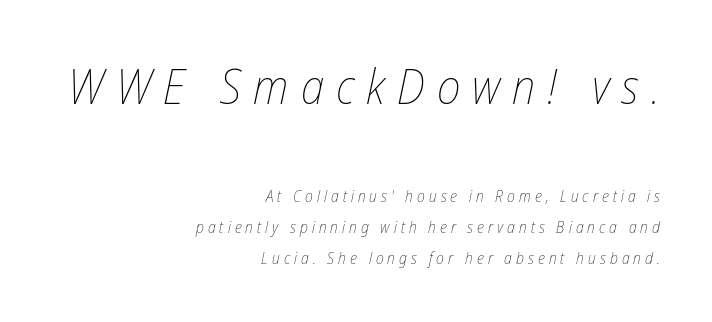
The image shows 48 px thin, condensed type, italic (leaning right); set right-aligned, loose line spacing (1.95x), unusually wide letter spacing (+0.25 em), not underlined; the first (top) block is 3.0x larger; low stroke contrast and a medium x-height.
